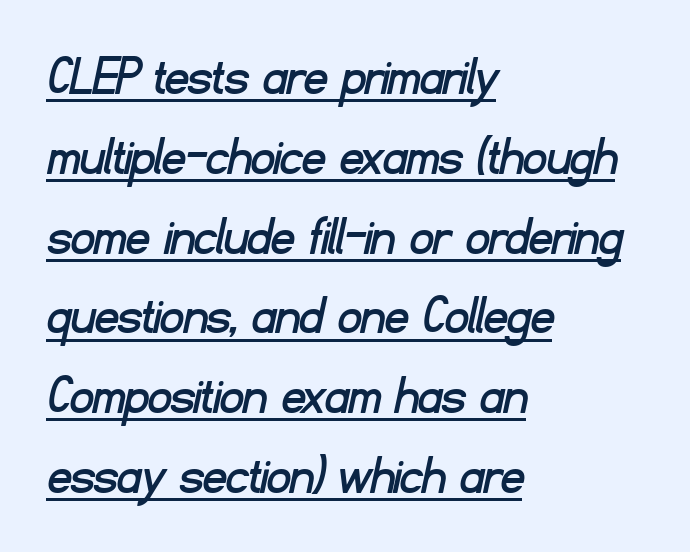
{"serif": "no", "width": "normal", "stroke_contrast": "low", "x_height": "small", "monospaced": "no", "underline": "yes", "align": "left", "line_spacing": "normal", "line_spacing_ratio": 1.4, "letter_spacing": "normal", "letter_spacing_em": 0.0, "glyph_px": 57}
